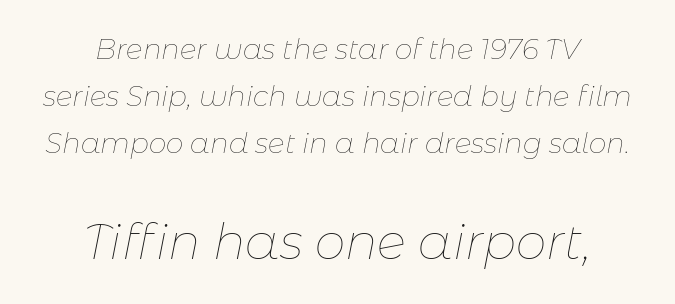
The lower block of text is set noticeably larger than the block above it. The line texture is even and compact thanks to regular tracking. The passage shown is typed in a proportional face where columns would drift. Beneath every word, the page is bare.
